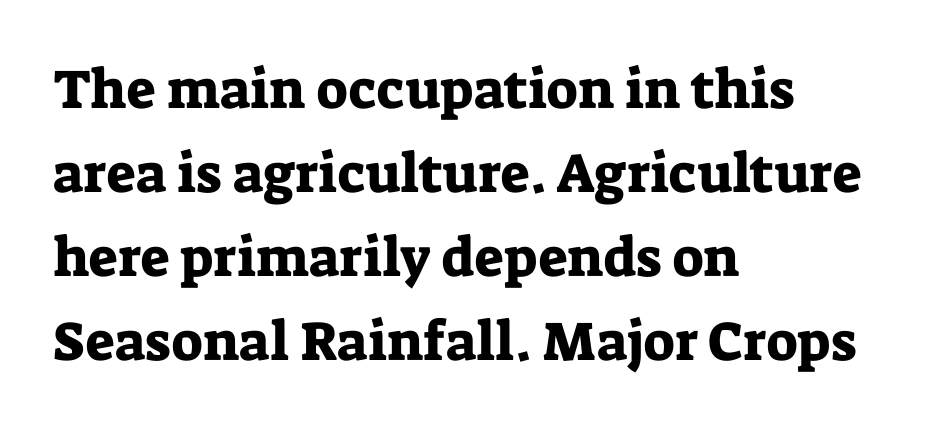
I'd call this a serif setting — the letters wear small feet. Rule under the text: the space is simply empty. The line texture is even and compact thanks to regular tracking. In terms of leading, this rendering sits right in the middle.
